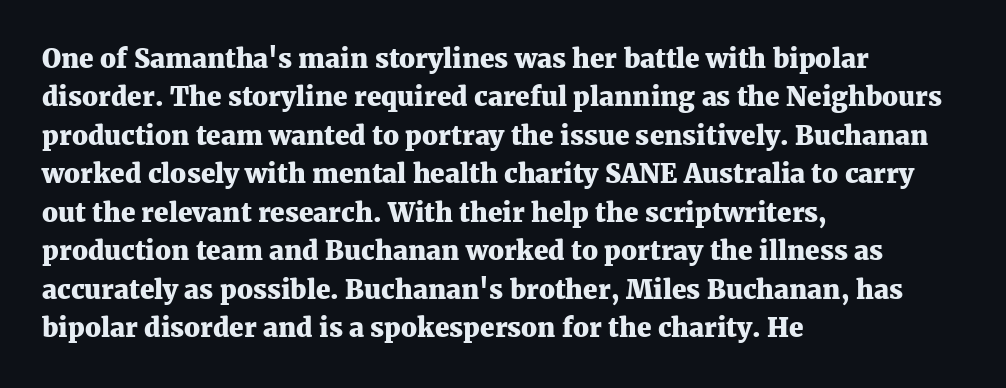
A typesetter would mark this as roman, not italic. Rule under the text: the space is simply empty. Layout note: lines flush left. The designer left line spacing at the default. What weight is shown? A full bold with thick strokes. This sample uses plain, unmodified letter spacing.
